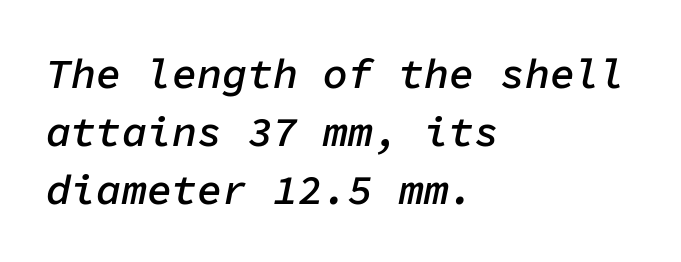
The image shows 42 px semibold type, italic (leaning right), monospaced; set left-aligned, normal line spacing (1.38x), normal letter spacing, not underlined; low stroke contrast and a medium x-height.
